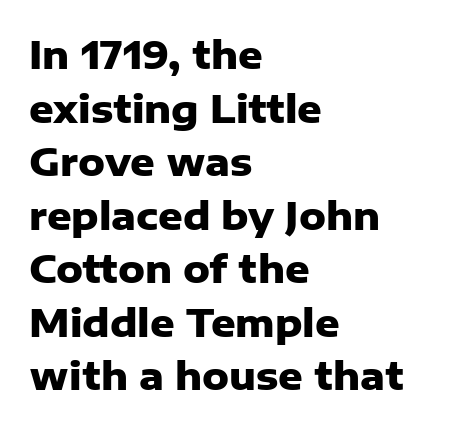
{"serif": "no", "italic": "no", "bold": "yes", "weight": "heavy", "width": "normal", "stroke_contrast": "low", "x_height": "medium", "monospaced": "no", "underline": "no", "align": "left", "line_spacing": "normal", "line_spacing_ratio": 1.41, "letter_spacing": "normal", "letter_spacing_em": 0.0, "glyph_px": 38}
